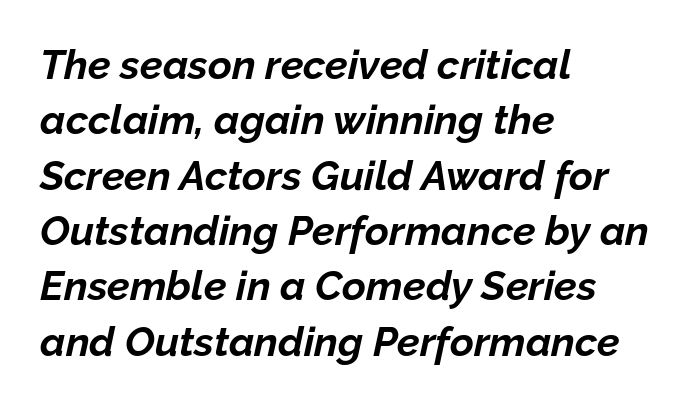
The image shows 41 px bold type, italic (leaning right); set left-aligned, normal line spacing (1.35x), normal letter spacing, not underlined; low stroke contrast and a medium x-height.
